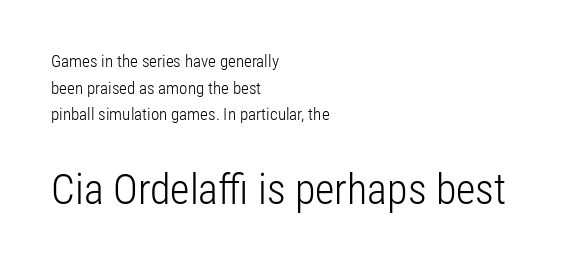
{"serif": "no", "italic": "no", "bold": "no", "weight": "light", "width": "condensed", "stroke_contrast": "low", "x_height": "medium", "monospaced": "no", "underline": "no", "align": "left", "line_spacing": "normal", "line_spacing_ratio": 1.57, "letter_spacing": "normal", "letter_spacing_em": 0.0, "larger_block": "second", "size_ratio": 2.47, "glyph_px": 42}
